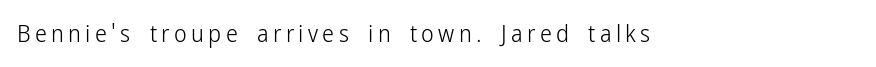
Only glyphs here, with clear space below each row. Posture: upright roman. The font is comparable to plain body text, perhaps lighter.
